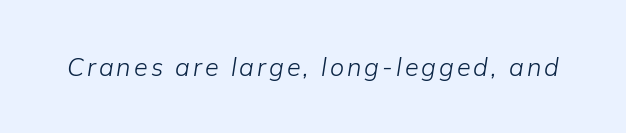
Q: Is the text bold? A: No.
Q: Is the text italic (slanted)? A: Yes, it leans right by about 9 degrees.
Q: Is the text underlined? A: No.
